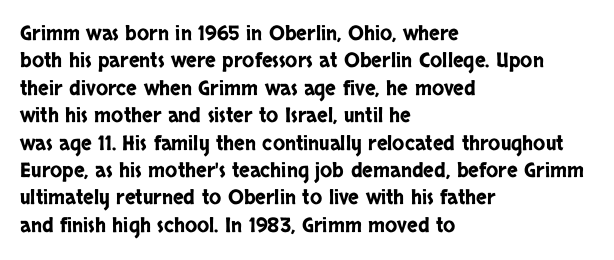
The specimen omits any rule beneath the text block's lines. The face used here is rendered with its standard letterfit. Posture: straight, roman, zero tilt. A student would call this left alignment; a typographer would say flush left, rag right. If you measured baseline to baseline, you'd find a middling distance.
